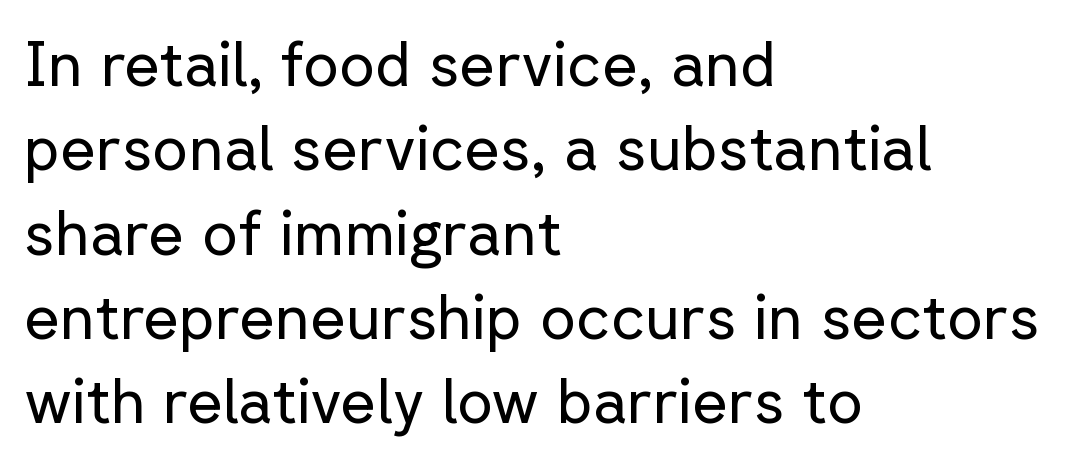
The image shows 62 px regular-weight sans-serif type, upright; set left-aligned, normal line spacing (1.36x), normal letter spacing, not underlined; low stroke contrast and a medium x-height.
